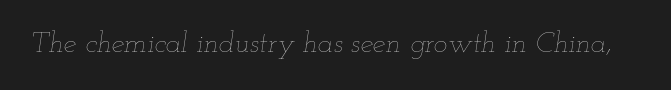
The image shows 29 px thin, wide type, italic (leaning right); set normal letter spacing, not underlined; low stroke contrast and a small x-height.
